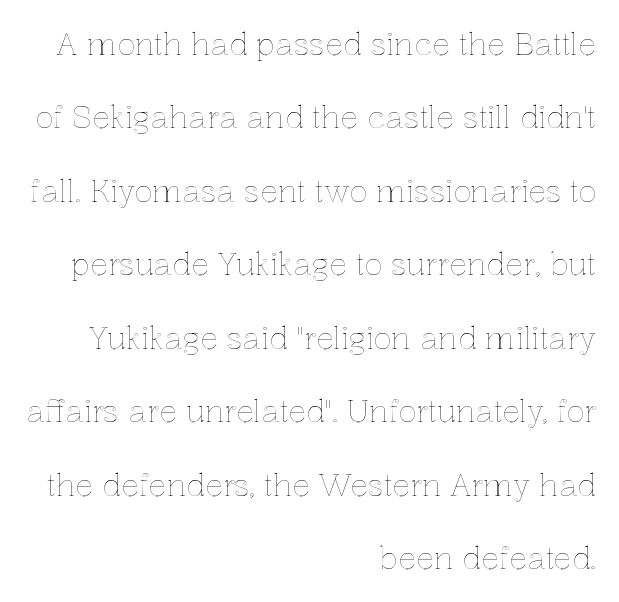
The image shows 30 px text type, upright; set right-aligned, loose line spacing (2.45x), normal letter spacing, not underlined; a medium x-height.
